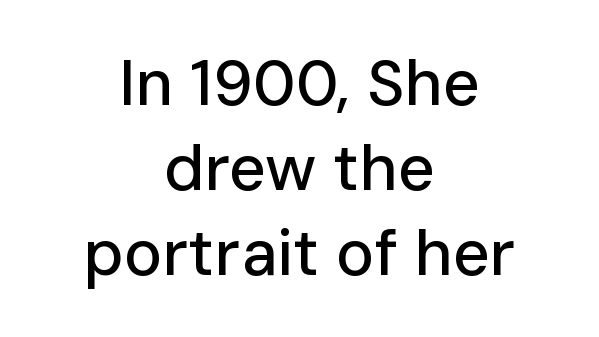
The image shows 64 px sans-serif type, upright; set centered, normal line spacing (1.33x), normal letter spacing, not underlined; low stroke contrast and a medium x-height.
